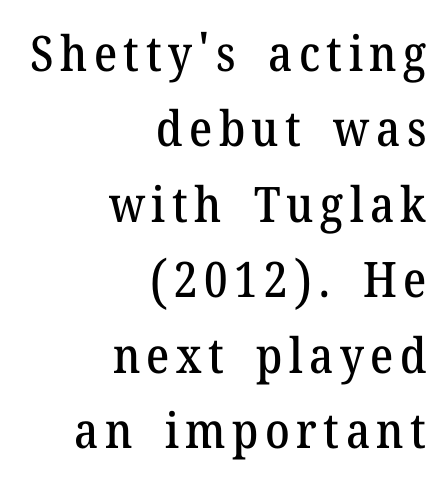
Underlining? Definitely not there. Type style note: has serifs. Is the block centered? No — it sits flush against the right margin. Compared with typical paragraphs, the rows here are spaced about the same. The passage shown is typed in a proportional face where columns would drift.
